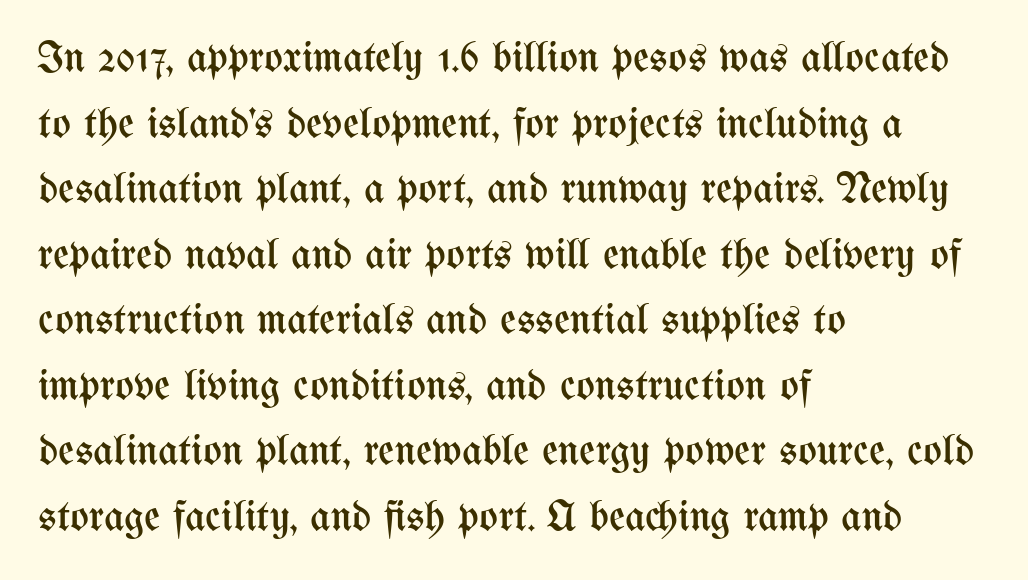
{"italic": "no", "bold": "no", "weight": "regular", "width": "condensed", "stroke_contrast": "medium", "x_height": "medium", "monospaced": "no", "underline": "no", "align": "left", "line_spacing": "normal", "line_spacing_ratio": 1.49, "letter_spacing": "normal", "letter_spacing_em": 0.0, "glyph_px": 44}
